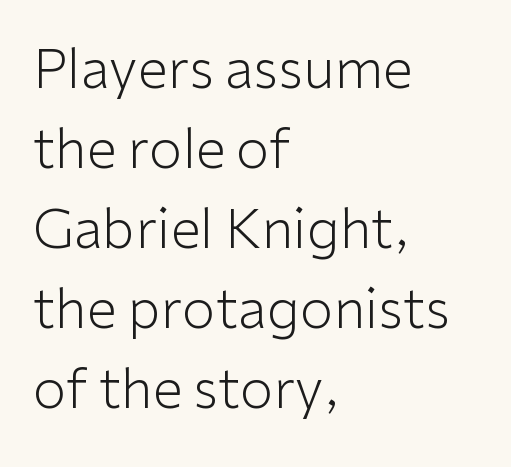
{"serif": "no", "italic": "no", "bold": "no", "weight": "light", "width": "normal", "stroke_contrast": "low", "x_height": "medium", "monospaced": "no", "underline": "no", "align": "left", "line_spacing": "normal", "line_spacing_ratio": 1.48, "letter_spacing": "normal", "letter_spacing_em": 0.0, "glyph_px": 54}
